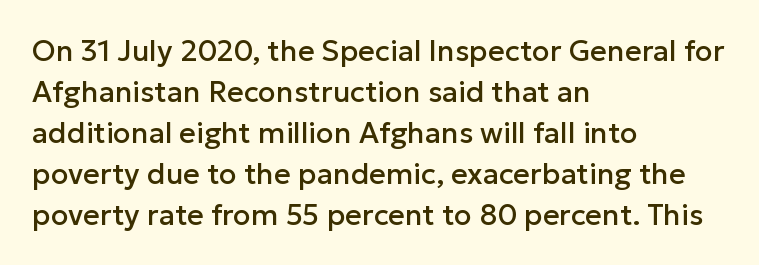
Q: Is the text italic (slanted)? A: No, it is upright.
Q: Is the typeface a serif or a sans-serif typeface? A: Sans-serif.
Q: Is the text underlined? A: No.
Q: How is the paragraph aligned? A: Left-aligned.
Q: Is the spacing between letters normal or unusually wide? A: Normal.
Q: Is the spacing between lines tight, normal or loose? A: Normal.
Q: Width (condensed, normal, or wide)? A: Normal.
Q: Stroke contrast? A: Low.
Q: x-height? A: Medium.
Q: Monospaced? A: No.
